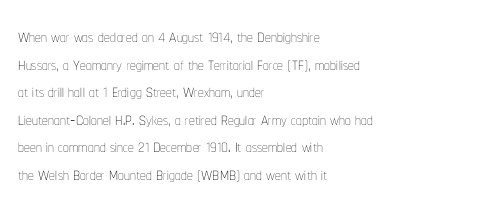
Unlike italic type, these characters show no tilt at all. The string is rendered with underlining switched off. The lines are quadded left. Tracking here is standard; glyphs follow each other at the usual distance. The letters look calm and open, with moderate or lighter stems.
